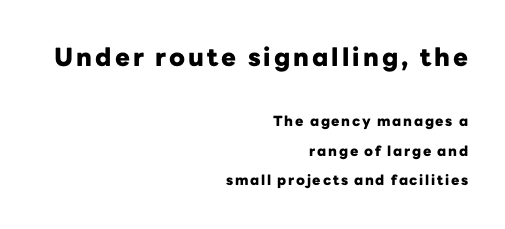
{"italic": "no", "bold": "yes", "underline": "no", "align": "right", "line_spacing": "loose", "line_spacing_ratio": 2.09, "larger_block": "first", "size_ratio": 1.79, "glyph_px": 25}
